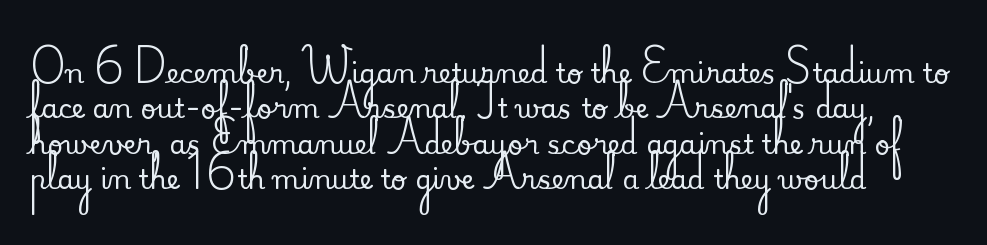
One glance says typical: line gaps are just what's usual. Bare-footed words on every line. This sample uses plain, unmodified letter spacing. Posture: straight, roman, zero tilt.
